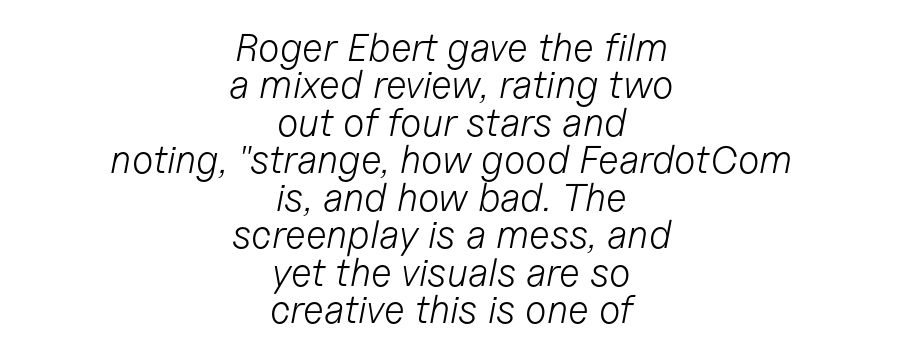
Q: Is the text bold? A: No.
Q: Is the text italic (slanted)? A: Yes, it leans right by about 11 degrees.
Q: Is the text underlined? A: No.
Q: How is the paragraph aligned? A: Centered.
Q: Is the spacing between letters normal or unusually wide? A: Normal.
Q: Is the spacing between lines tight, normal or loose? A: Tight.
Q: Width (condensed, normal, or wide)? A: Normal.
Q: Stroke contrast? A: Low.
Q: x-height? A: Medium.
Q: Monospaced? A: No.
